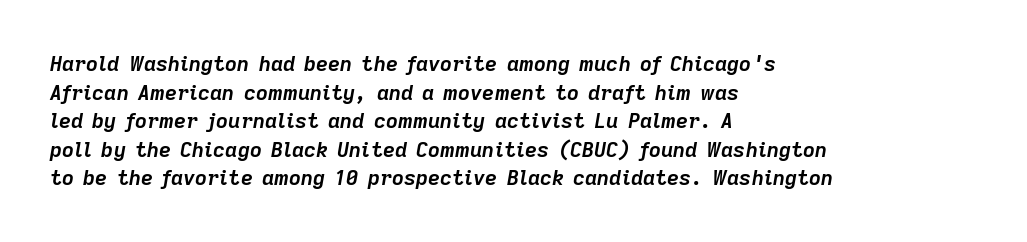
{"italic": "yes", "lean": "right", "slant_degrees": 9, "bold": "yes", "underline": "no", "align": "left", "line_spacing": "normal", "line_spacing_ratio": 1.36, "letter_spacing": "normal", "letter_spacing_em": 0.0, "glyph_px": 21}
